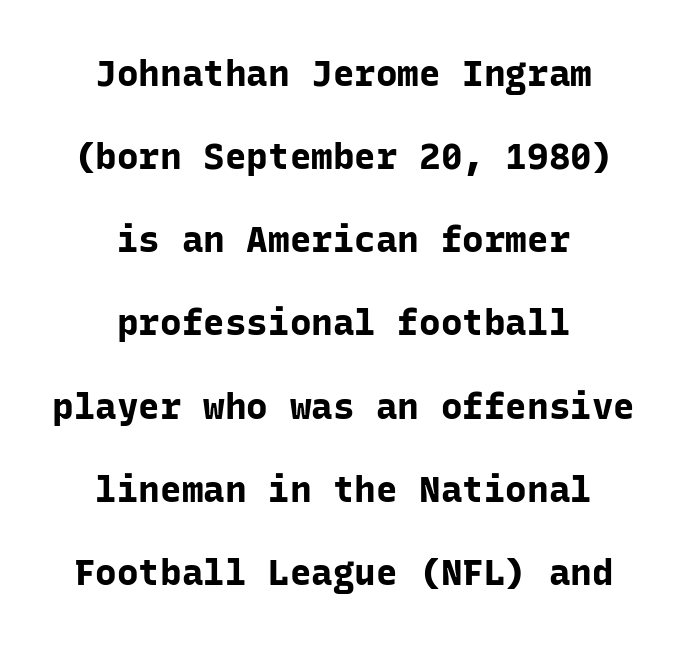
No extra tracking has been applied to these lines. The setting favours the middle, as headings and verse often do. Ascenders rise straight up at ninety degrees. These words are printed bold, with thick strokes throughout. This sample uses a sans-serif face. Beneath every word, the page is bare.
